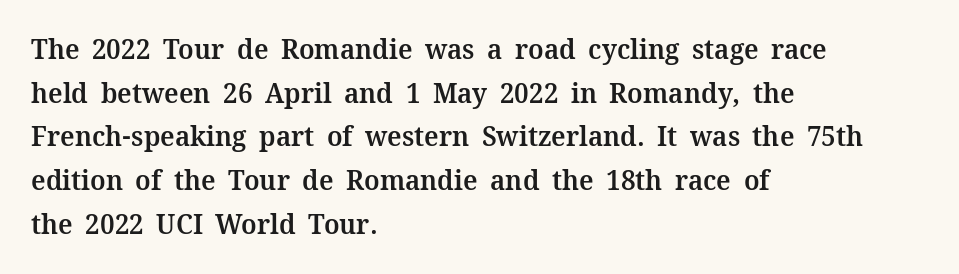
Q: Is the text bold? A: Semi-bold.
Q: Is the text italic (slanted)? A: No, it is upright.
Q: Is the typeface a serif or a sans-serif typeface? A: Serif.
Q: Is the text underlined? A: No.
Q: How is the paragraph aligned? A: Left-aligned.
Q: Is the spacing between letters normal or unusually wide? A: Normal.
Q: Is the spacing between lines tight, normal or loose? A: Normal.
Q: Width (condensed, normal, or wide)? A: Normal.
Q: Stroke contrast? A: Medium.
Q: x-height? A: Medium.
Q: Monospaced? A: No.
